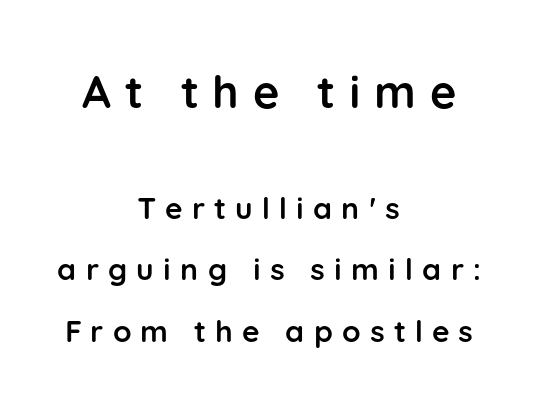
The image shows 45 px semibold sans-serif type, upright; set centered, loose line spacing (2.06x), unusually wide letter spacing (+0.31 em), not underlined; the first (top) block is 1.5x larger; low stroke contrast and a medium x-height.
